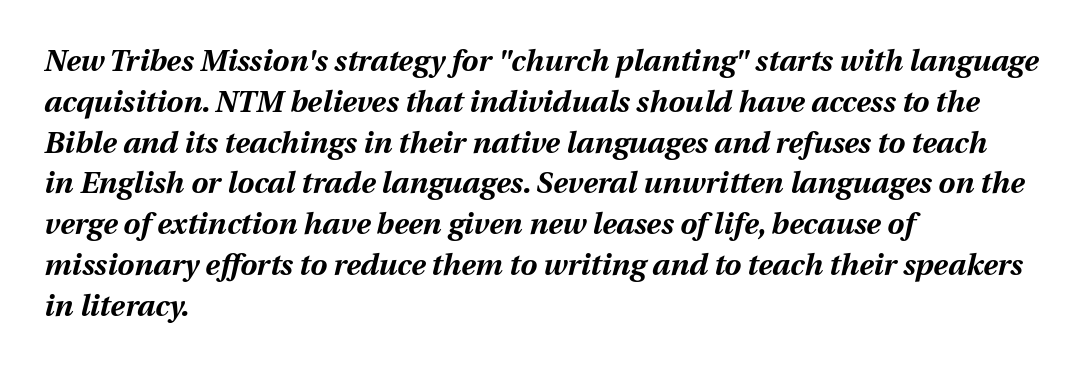
The font is running at its bold setting. The string is rendered with underlining switched off. These lines are rendered in a variable-pitch font. Evenly set lines give the paragraph a standard silhouette. Looking at the ascenders, they clearly lean.
